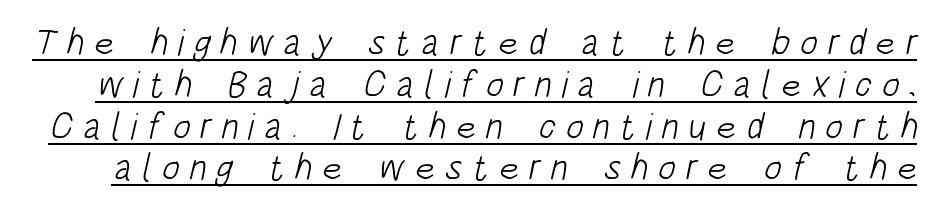
The font family rendered here belongs to the sans-serif group. This sample uses expanded letter spacing, leaving extra air between glyphs. The typesetter has applied underlining to the passage shown. The passage shown is typed in a proportional face where columns would drift. The designer dialed line spacing down below the default. The cut favours lightness, reaching ordinary text weight at its darkest.
